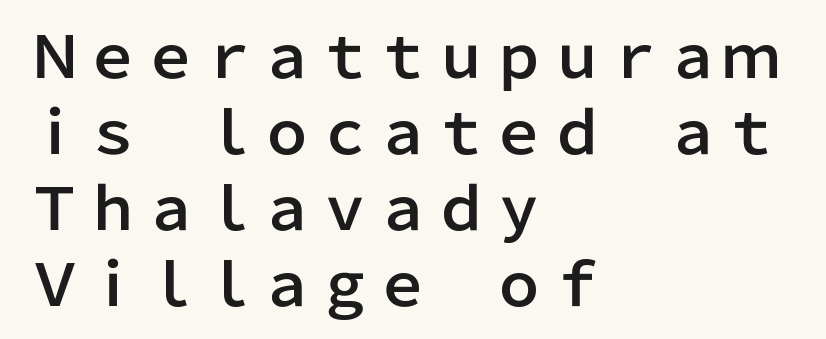
The image shows 58 px sans-serif type, upright; set left-aligned, normal line spacing (1.31x), normal letter spacing, not underlined; low stroke contrast and a medium x-height.
